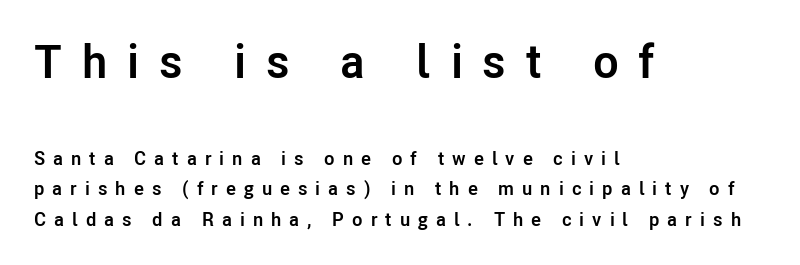
Q: Is the text bold? A: Yes.
Q: Is the text italic (slanted)? A: No, it is upright.
Q: Is the typeface a serif or a sans-serif typeface? A: Sans-serif.
Q: Is the text underlined? A: No.
Q: How is the paragraph aligned? A: Left-aligned.
Q: Is the spacing between letters normal or unusually wide? A: Unusually wide.
Q: Is the spacing between lines tight, normal or loose? A: Normal.
Q: Which block of text is set in a larger size, the first (top) or the second (bottom)? A: The first (top) one.
Q: Width (condensed, normal, or wide)? A: Normal.
Q: Stroke contrast? A: Low.
Q: x-height? A: Medium.
Q: Monospaced? A: No.
